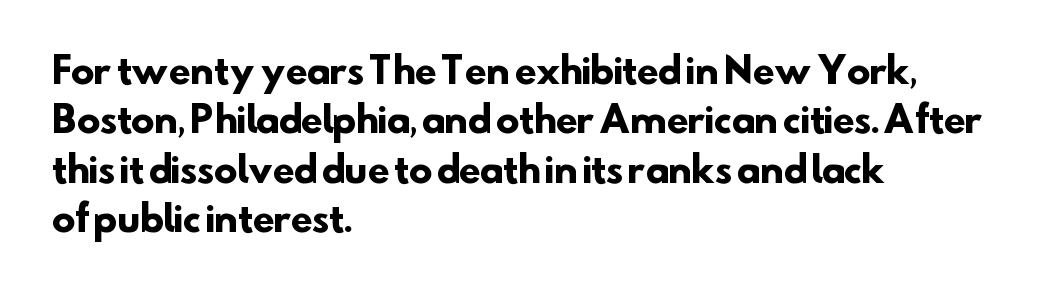
{"serif": "no", "bold": "yes", "weight": "heavy", "width": "normal", "stroke_contrast": "low", "x_height": "small", "monospaced": "no", "underline": "no", "align": "left", "line_spacing": "normal", "line_spacing_ratio": 1.41, "letter_spacing": "normal", "letter_spacing_em": 0.0, "glyph_px": 35}
